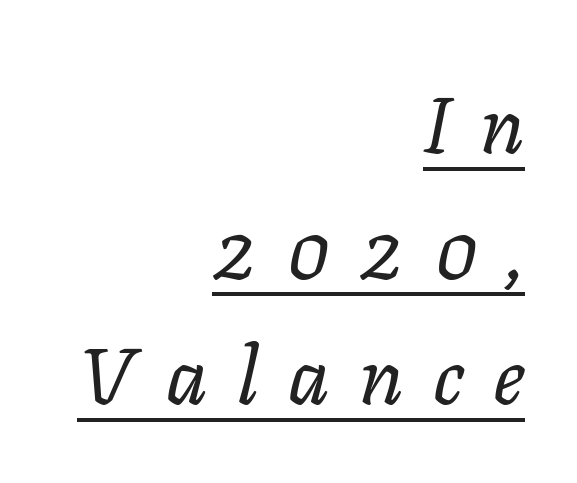
Does the copy run flush right? Yes — the right margin is perfectly even. What decoration does the sample have? An underline. Here the designer chose a conventional face with non-uniform glyph widths. The strokes carry an ordinary text weight at most.
